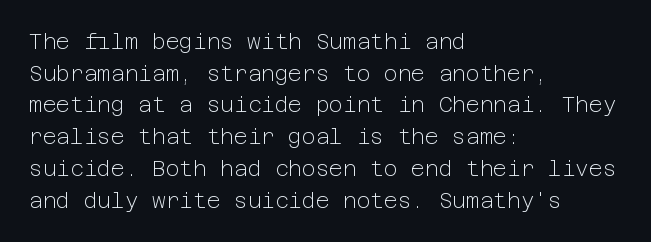
The image shows 21 px text type, upright; set left-aligned, normal line spacing (1.51x), normal letter spacing, not underlined.
